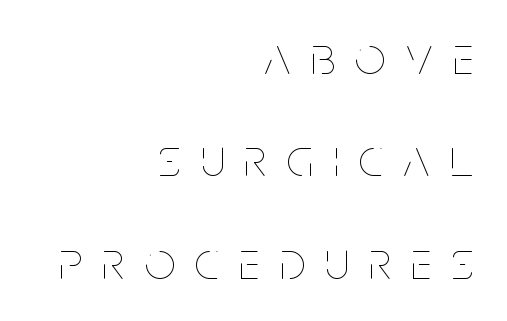
Baseline-to-baseline distance is far greater than the letter height. Does extra space separate the letters? Yes, quite a lot of it. Descender tails drop into unmarked territory. Posture: vertical. Counters stay open thanks to moderate or lighter strokes. These lines are set flush right with a ragged left edge.
